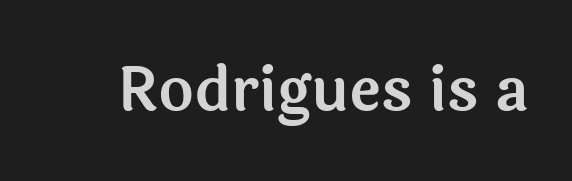
The tracking reads as untouched default to a designer's eye. Ascenders rise straight up at ninety degrees. Looks like regular typesetting: each glyph gets only the width it needs. This rendering employs a face without finishing strokes, i.e., a sans-serif.
